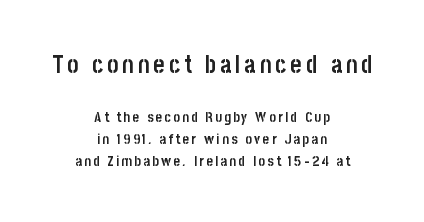
The image shows 24 px bold type, upright; set centered, normal line spacing (1.6x), not underlined; the first (top) block is 1.71x larger.
